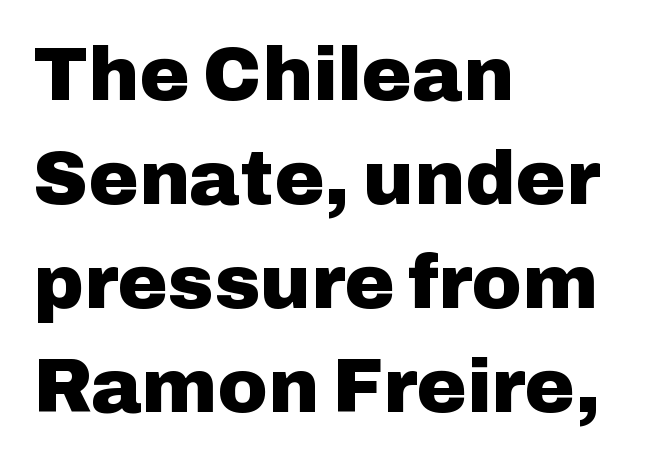
{"serif": "no", "italic": "no", "bold": "yes", "weight": "heavy", "width": "normal", "stroke_contrast": "low", "x_height": "medium", "monospaced": "no", "underline": "no", "align": "left", "line_spacing": "normal", "line_spacing_ratio": 1.37, "letter_spacing": "normal", "letter_spacing_em": 0.0, "glyph_px": 76}
